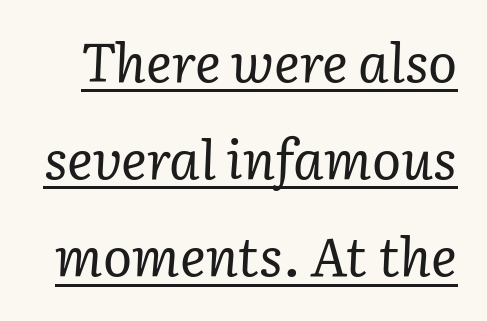
The image shows 54 px regular-weight serif type, italic (leaning right); set line spacing 1.8x, normal letter spacing, underlined; low stroke contrast and a medium x-height.
